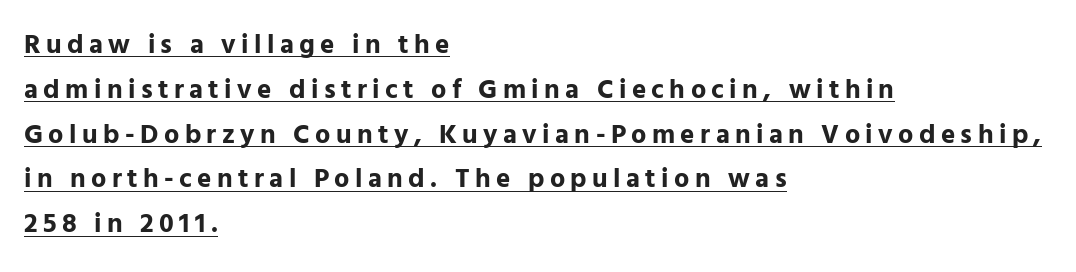
The image shows 27 px bold type, upright; set left-aligned, normal line spacing (1.66x), unusually wide letter spacing (+0.2 em), underlined.
